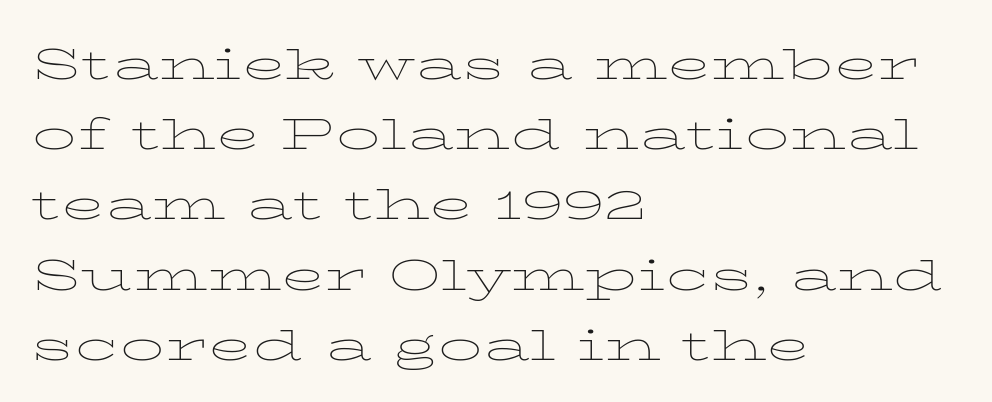
The ragged edge is on the right, which tells us the setting is flush left. You could not count columns in this text — the font is proportionally spaced. These lines were composed using upright roman letters. This rendering features lettering with no underline. Heft: none added — not bold.
